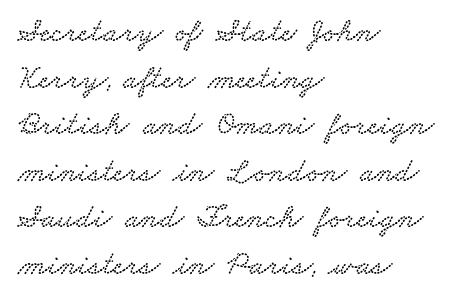
{"serif": "yes", "width": "wide", "stroke_contrast": "low", "x_height": "small", "monospaced": "no", "underline": "no", "align": "left", "line_spacing": "normal", "line_spacing_ratio": 1.41, "letter_spacing": "normal", "letter_spacing_em": 0.0, "glyph_px": 33}
